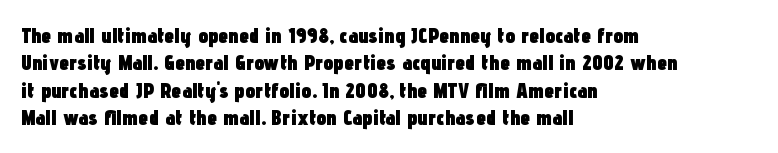
Q: Is the text bold? A: Yes.
Q: Is the text italic (slanted)? A: No, it is upright.
Q: Is the text underlined? A: No.
Q: How is the paragraph aligned? A: Left-aligned.
Q: Is the spacing between letters normal or unusually wide? A: Normal.
Q: Is the spacing between lines tight, normal or loose? A: Normal.
